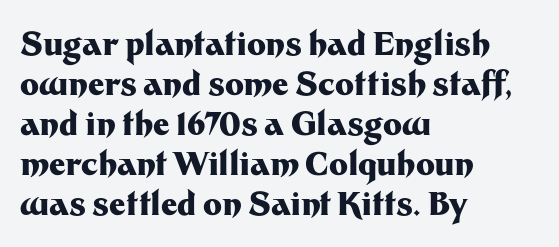
Q: Is the text bold? A: Yes.
Q: Is the text italic (slanted)? A: No, it is upright.
Q: Is the typeface a serif or a sans-serif typeface? A: Sans-serif.
Q: Is the text underlined? A: No.
Q: How is the paragraph aligned? A: Left-aligned.
Q: Is the spacing between letters normal or unusually wide? A: Normal.
Q: Is the spacing between lines tight, normal or loose? A: Normal.
Q: Width (condensed, normal, or wide)? A: Normal.
Q: Stroke contrast? A: Medium.
Q: x-height? A: Medium.
Q: Monospaced? A: No.
